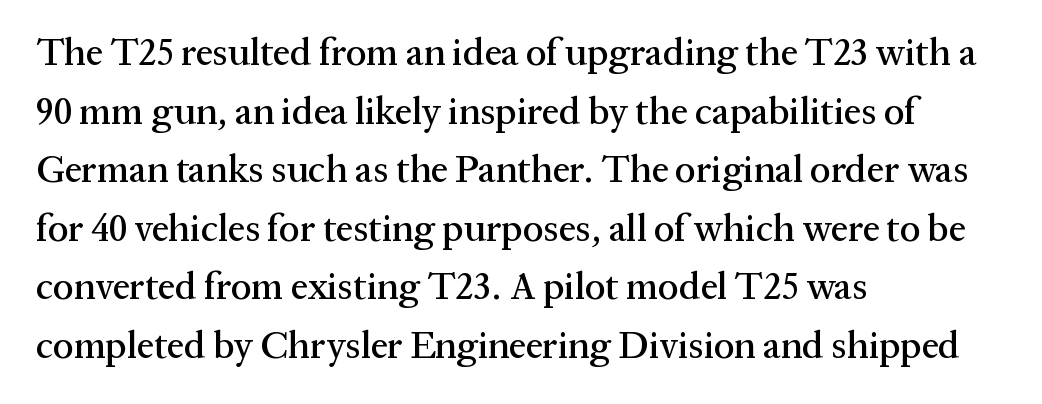
Between one letter and the next there's only the usual sliver of space. The lines are quadded left. Type style note: has serifs. Underlining? Definitely not there. Do the letters lean? They stand straight.
